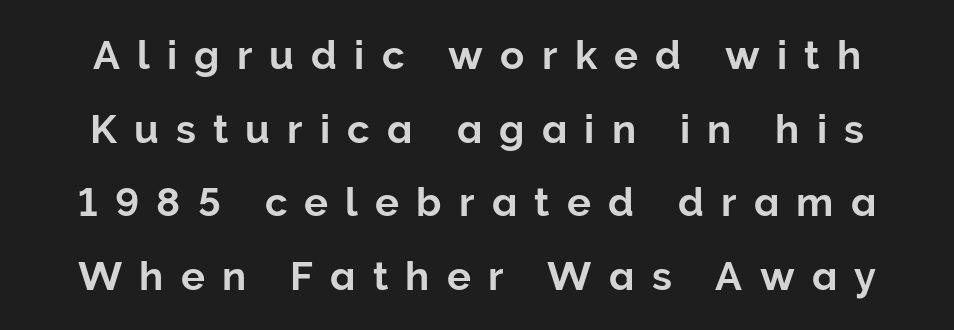
The image shows 40 px sans-serif type, upright; set line spacing 1.84x, unusually wide letter spacing (+0.43 em), not underlined; low stroke contrast and a medium x-height.
